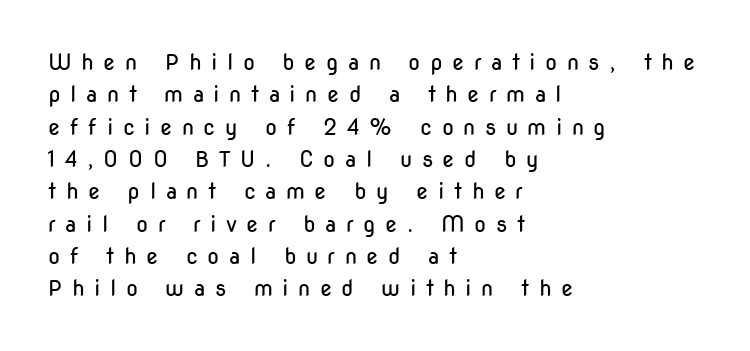
This sample uses an upright cut, with every glyph sitting square on the baseline. Does extra space separate the letters? Yes, quite a lot of it. No heavy texture on the line: the type isn't bold. Caption: multi-line text, flush left, ragged right.
